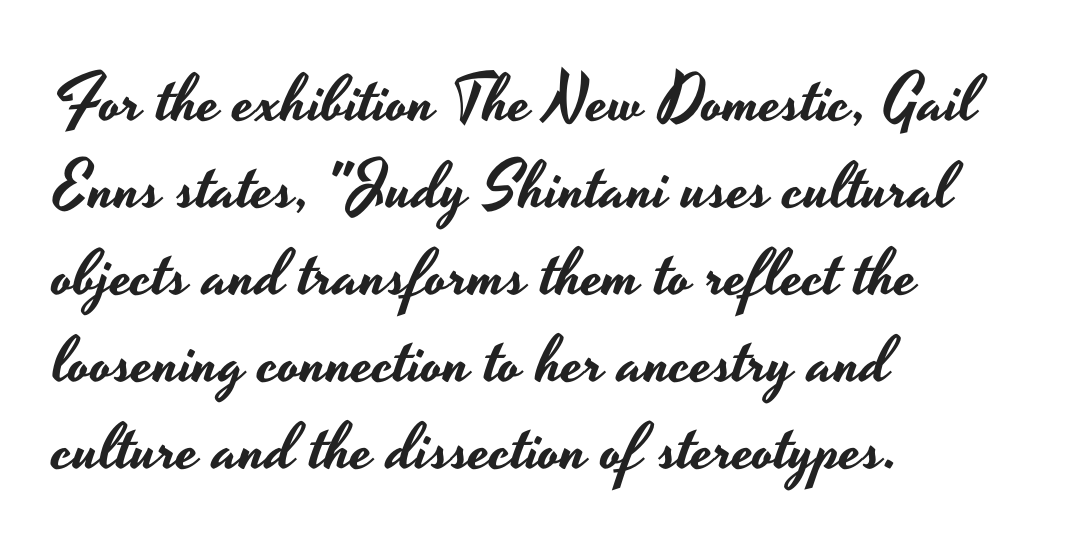
The image shows 65 px wide sans-serif type; set left-aligned, normal line spacing (1.34x), normal letter spacing, not underlined; low stroke contrast and a small x-height.
